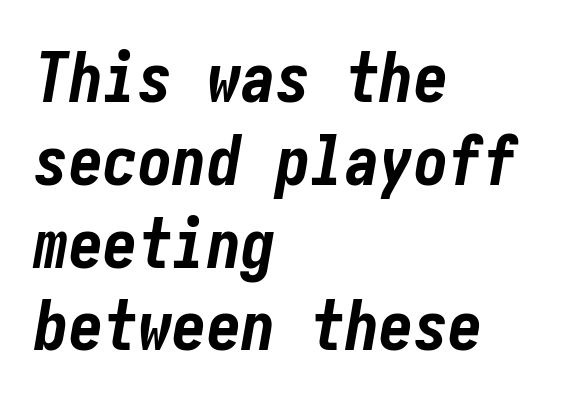
{"italic": "yes", "lean": "right", "slant_degrees": 10, "bold": "yes", "weight": "bold", "width": "condensed", "stroke_contrast": "low", "x_height": "medium", "underline": "no", "align": "left", "line_spacing_ratio": 1.2, "letter_spacing": "normal", "letter_spacing_em": 0.0, "glyph_px": 69}
